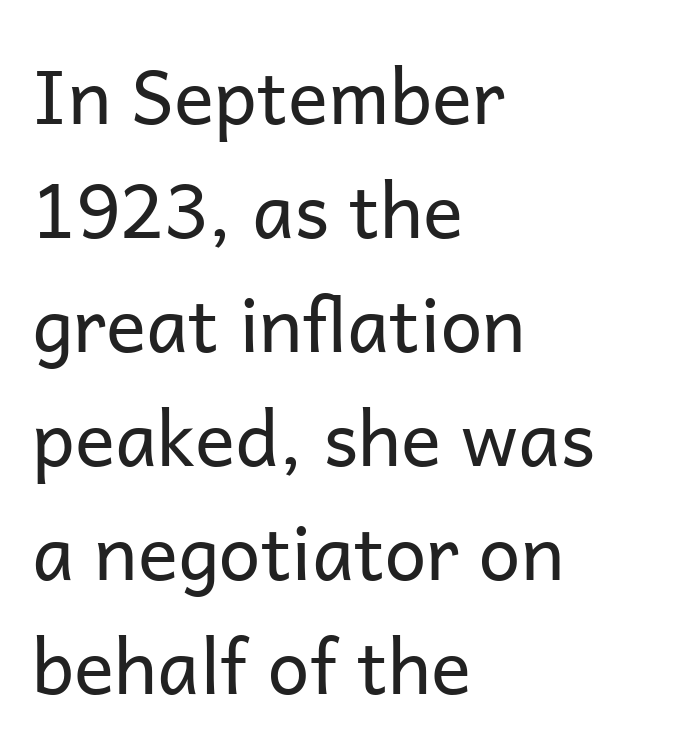
The image shows 75 px regular-weight sans-serif type, upright; set left-aligned, normal line spacing (1.52x), normal letter spacing, not underlined; low stroke contrast and a medium x-height.
